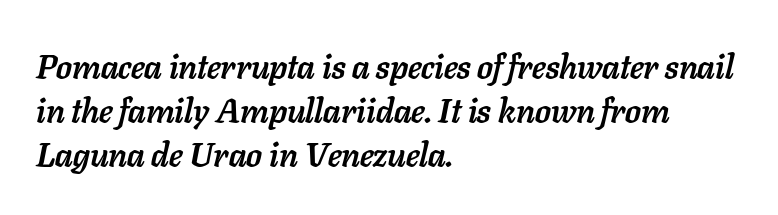
The image shows 34 px semibold type, italic (leaning right); set left-aligned, normal line spacing (1.3x), normal letter spacing, not underlined; low stroke contrast and a medium x-height.
